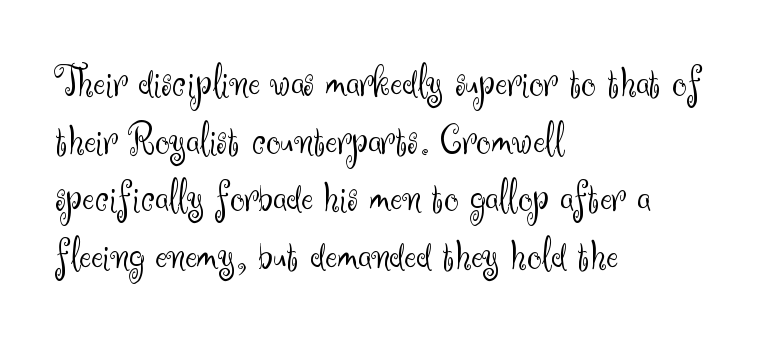
The letters advance in unequal steps, a hallmark of proportional type. Letter spacing: default. The passage shown is not underscored anywhere. The designer left line spacing at the default.
